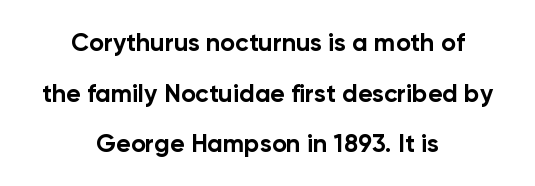
Q: Is the text bold? A: Yes.
Q: Is the text italic (slanted)? A: No, it is upright.
Q: Is the text underlined? A: No.
Q: How is the paragraph aligned? A: Centered.
Q: Is the spacing between letters normal or unusually wide? A: Normal.
Q: Is the spacing between lines tight, normal or loose? A: Loose.
